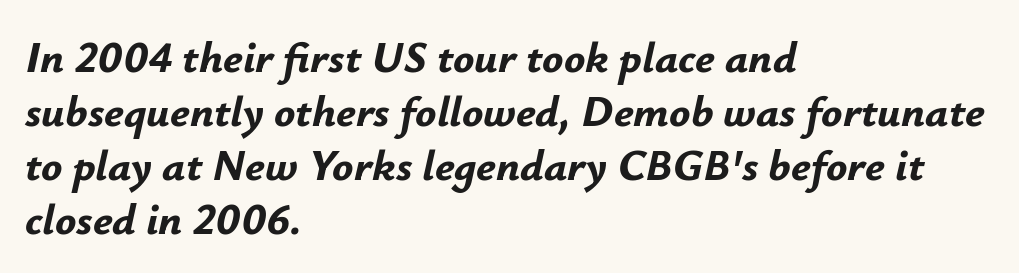
{"italic": "yes", "lean": "right", "slant_degrees": 12, "bold": "yes", "weight": "bold", "width": "normal", "stroke_contrast": "low", "x_height": "small", "monospaced": "no", "underline": "no", "align": "left", "line_spacing_ratio": 1.23, "letter_spacing": "normal", "letter_spacing_em": 0.0, "glyph_px": 44}
